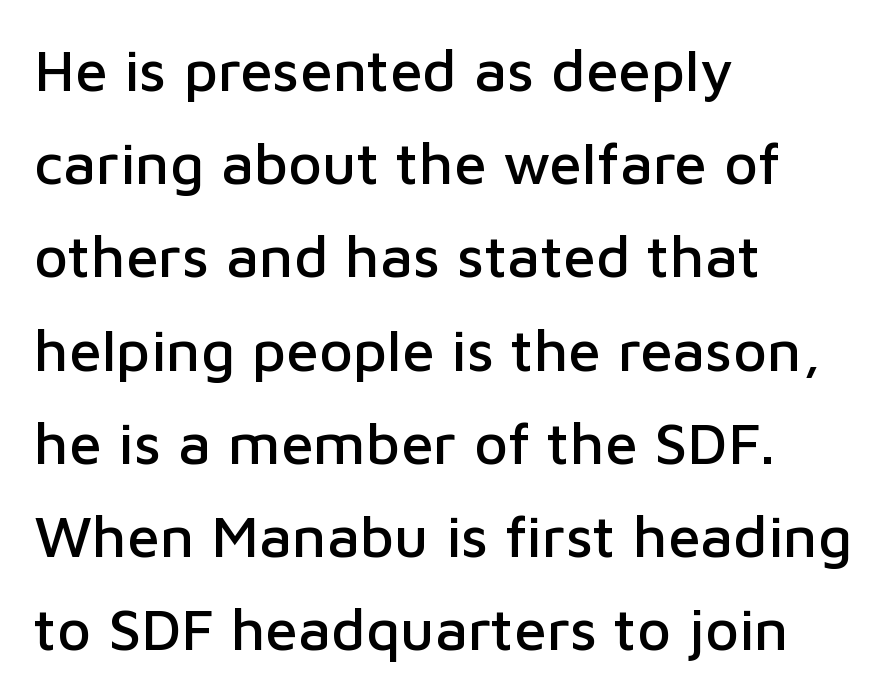
Where is the straight margin? On the left. Is this a fixed-width face? No — the glyphs have proportional, varying widths. Standard letterfit; no display-style spreading of the glyphs. Normally led — the rows are evenly, conventionally spaced.
